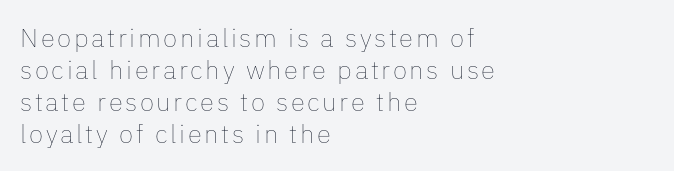
Every character sits straight up, as roman type does. Layout note: lines flush left. Glance below the letters and you will spot only blank space. The passage shown is not bold in any degree.
